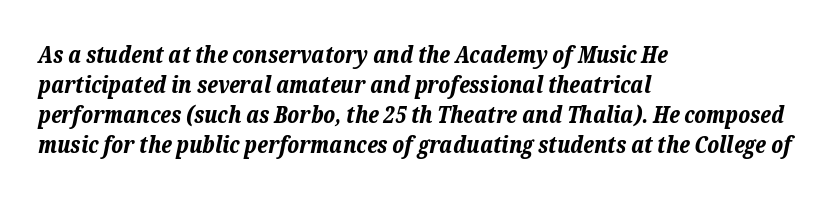
The letterforms sit shoulder to shoulder at normal distance. Horizontal bands of white between lines are of average thickness. Reading down the block, your eye returns to a fixed left position each line. The space directly below the letters is spotless.
